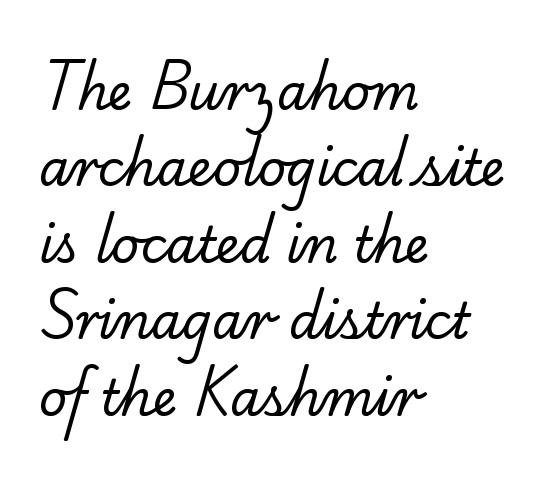
The image shows 49 px regular-weight type; set left-aligned, normal line spacing (1.56x), normal letter spacing, not underlined; low stroke contrast and a small x-height.
